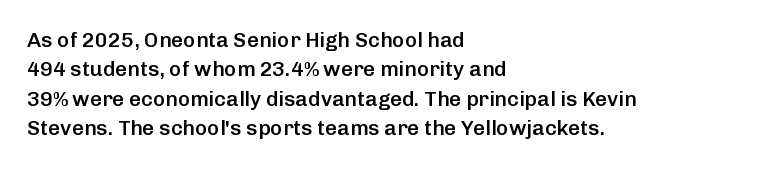
Q: Is the text bold? A: Semi-bold.
Q: Is the text italic (slanted)? A: No, it is upright.
Q: Is the text underlined? A: No.
Q: How is the paragraph aligned? A: Left-aligned.
Q: Is the spacing between letters normal or unusually wide? A: Normal.
Q: Is the spacing between lines tight, normal or loose? A: Normal.
